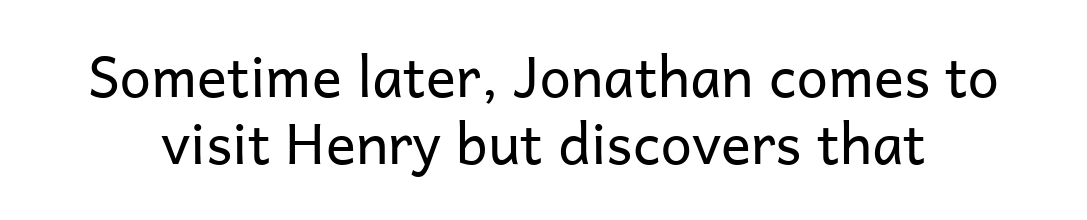
This rendering features lettering with no underline. The typeface has the unassuming heft of standard copy or less. The rendering uses natural spacing where letterforms have individual widths. Is the letter spacing exaggerated? No — it looks like the ordinary default. The lettering stays uniformly vertical, giving the passage a roman look. Typographically, this falls in the sans-serif category.
